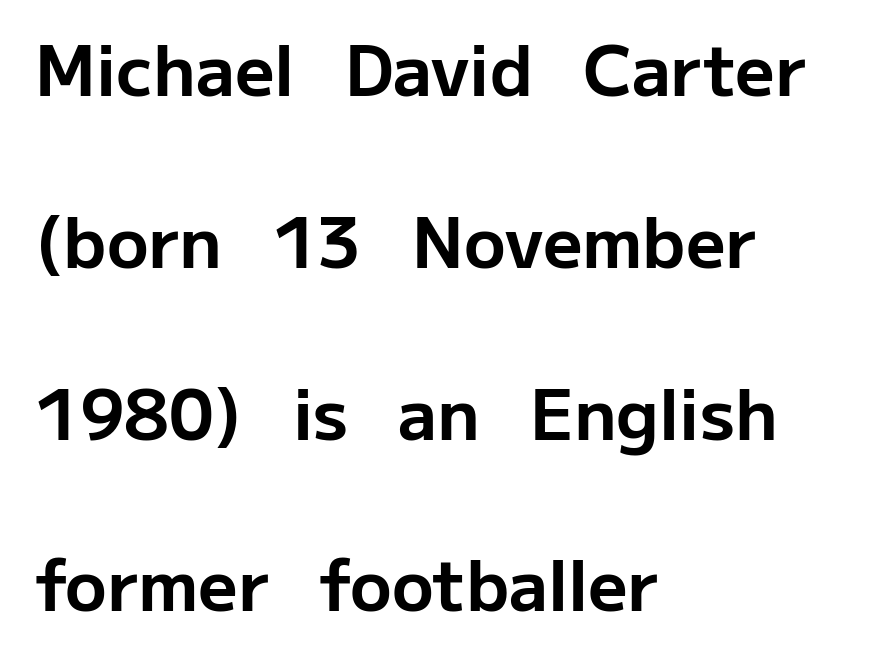
{"serif": "no", "italic": "no", "bold": "yes", "weight": "bold", "width": "normal", "stroke_contrast": "low", "x_height": "medium", "monospaced": "no", "underline": "no", "align": "left", "line_spacing": "loose", "line_spacing_ratio": 2.49, "letter_spacing": "normal", "letter_spacing_em": 0.0, "glyph_px": 69}
